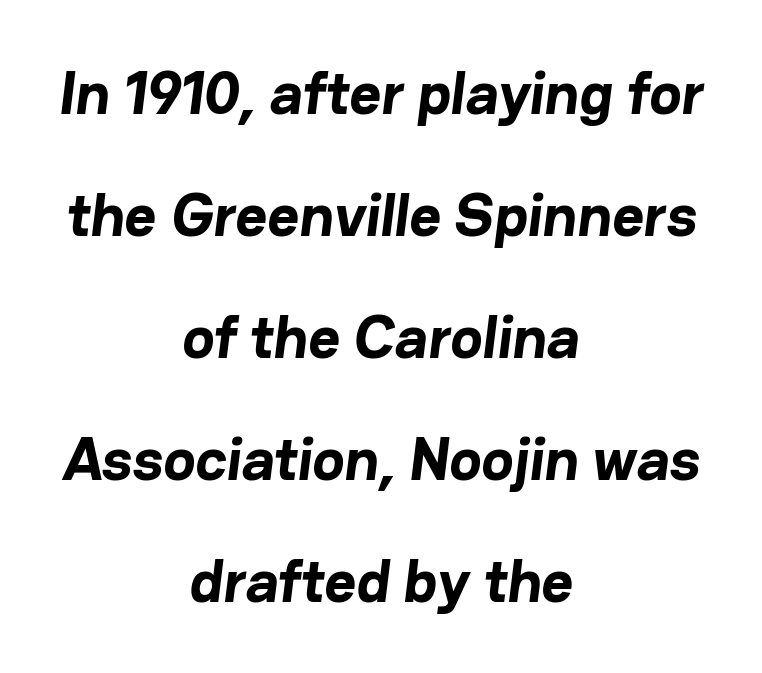
Beneath every word, the page is bare. Character widths vary here, with narrow letters taking less room than wide ones. Is the letter spacing exaggerated? No — it looks like the ordinary default. Are there feet on the stems? There aren't — it's a sans. The typesetter chose a symmetrical, centered arrangement here. The block of text is sparse from top to bottom, with ample space between rows.
